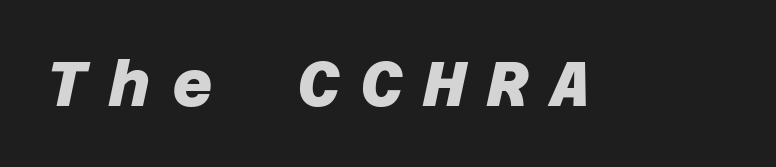
The image shows 63 px heavy sans-serif type; set unusually wide letter spacing (+0.35 em), not underlined; low stroke contrast and a large x-height.
